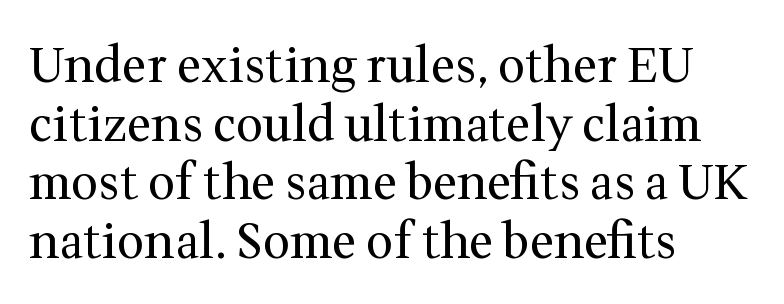
The gaps between neighbouring characters are ordinary and unremarkable. The lines are quadded left. Stems and bowls with no extra thickness — not bold. You could not count columns in this text — the font is proportionally spaced. The designer went with a serif here, giving each stem small feet. Quick note: not italic, upright.
